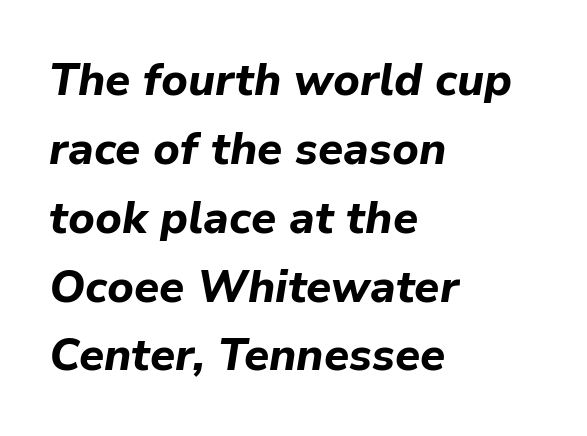
{"italic": "yes", "lean": "right", "slant_degrees": 9, "bold": "yes", "weight": "bold", "width": "normal", "stroke_contrast": "low", "x_height": "medium", "monospaced": "no", "underline": "no", "align": "left", "line_spacing": "normal", "line_spacing_ratio": 1.53, "letter_spacing": "normal", "letter_spacing_em": 0.0, "glyph_px": 45}
